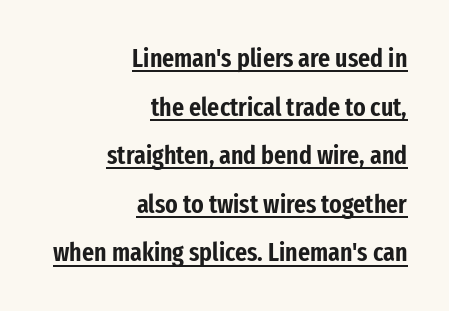
{"italic": "no", "underline": "yes", "align": "right", "line_spacing_ratio": 1.87, "letter_spacing": "normal", "letter_spacing_em": 0.0, "glyph_px": 26}
